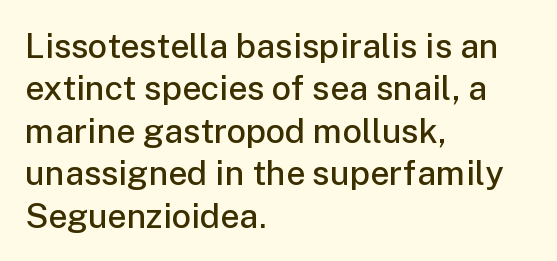
{"serif": "no", "italic": "no", "bold": "semi", "weight": "semibold", "width": "normal", "stroke_contrast": "low", "x_height": "medium", "monospaced": "no", "underline": "no", "align": "left", "line_spacing": "normal", "line_spacing_ratio": 1.25, "letter_spacing": "normal", "letter_spacing_em": 0.0, "glyph_px": 34}
